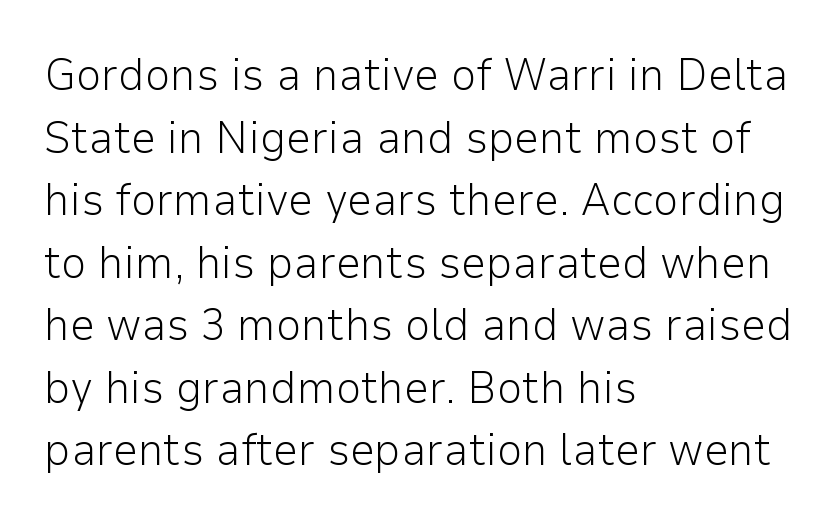
The image shows 45 px light sans-serif type, upright; set left-aligned, normal line spacing (1.39x), normal letter spacing, not underlined; low stroke contrast and a medium x-height.
